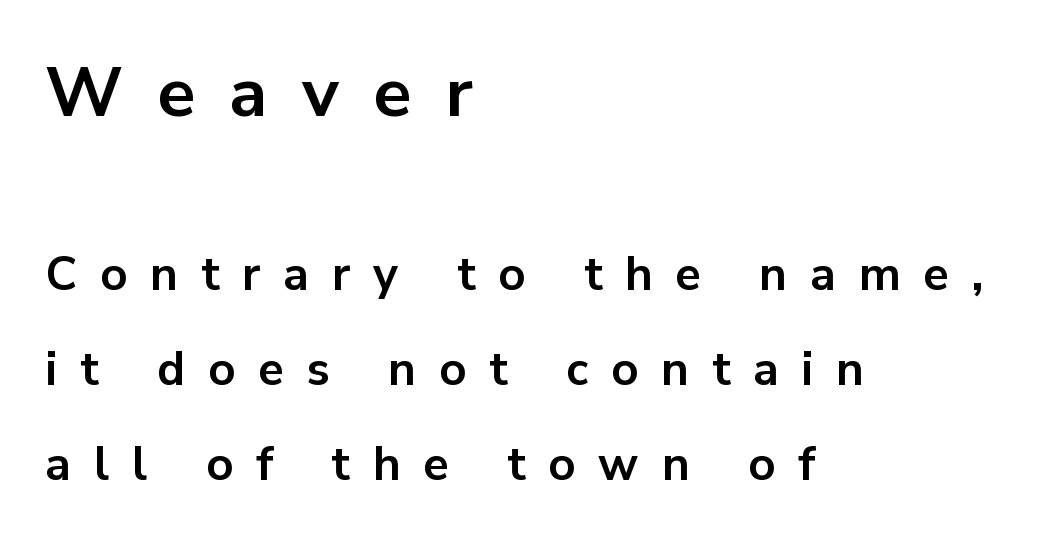
The rendering anchors every line to the left-hand side. These lines were composed using upright roman letters. Baseline-to-baseline distance is far greater than the letter height. Serifs: no, the terminals of the letterforms are clean.
